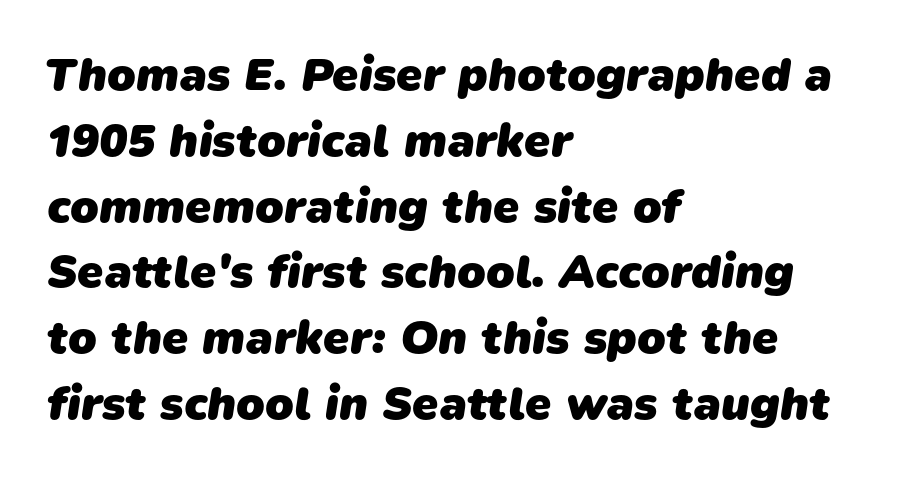
The image shows 47 px heavy sans-serif type; set left-aligned, normal line spacing (1.4x), normal letter spacing, not underlined; low stroke contrast and a medium x-height.
